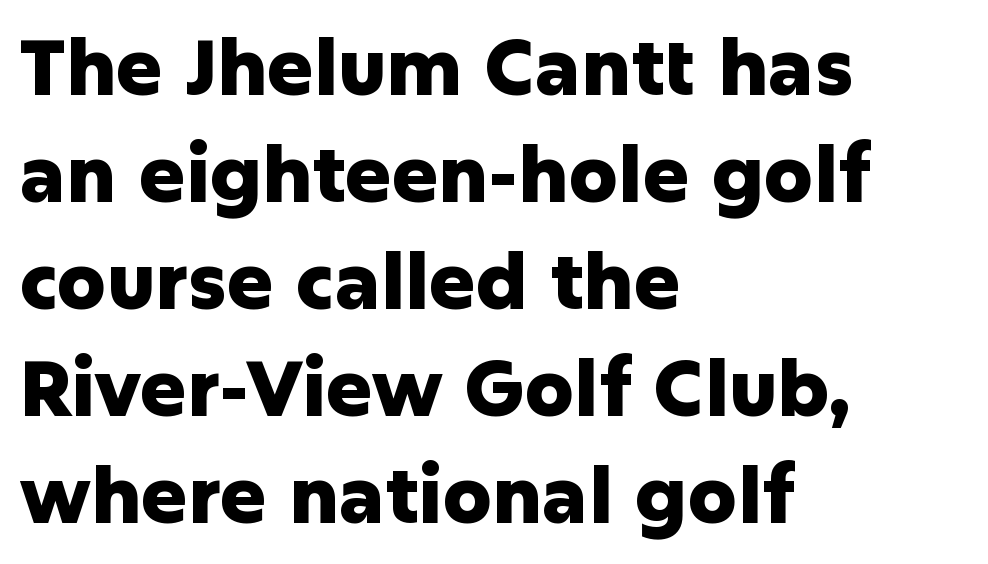
Q: Is the text bold? A: Yes.
Q: Is the text italic (slanted)? A: No, it is upright.
Q: Is the typeface a serif or a sans-serif typeface? A: Sans-serif.
Q: Is the text underlined? A: No.
Q: How is the paragraph aligned? A: Left-aligned.
Q: Is the spacing between letters normal or unusually wide? A: Normal.
Q: Is the spacing between lines tight, normal or loose? A: Normal.
Q: Width (condensed, normal, or wide)? A: Normal.
Q: Stroke contrast? A: Low.
Q: x-height? A: Medium.
Q: Monospaced? A: No.
